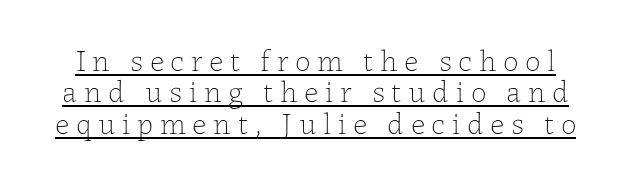
The image shows 31 px thin type, upright; set tight line spacing (1.01x), unusually wide letter spacing (+0.22 em), underlined; low stroke contrast and a medium x-height.
